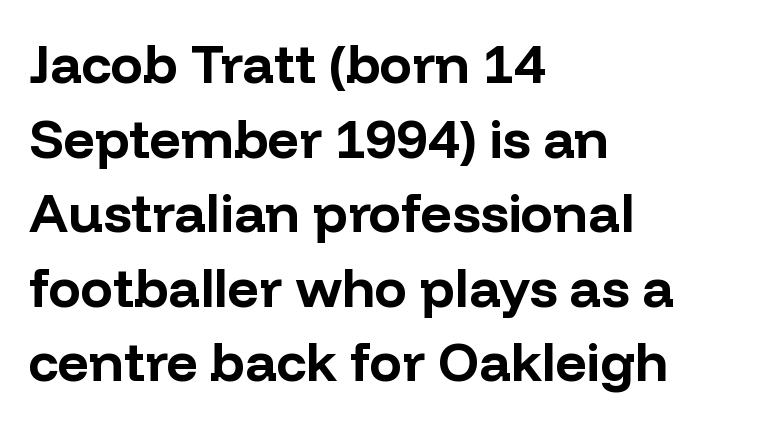
Q: Is the text bold? A: Yes.
Q: Is the text italic (slanted)? A: No, it is upright.
Q: Is the typeface a serif or a sans-serif typeface? A: Sans-serif.
Q: Is the text underlined? A: No.
Q: How is the paragraph aligned? A: Left-aligned.
Q: Is the spacing between letters normal or unusually wide? A: Normal.
Q: Is the spacing between lines tight, normal or loose? A: Normal.
Q: Width (condensed, normal, or wide)? A: Normal.
Q: Stroke contrast? A: Low.
Q: x-height? A: Medium.
Q: Monospaced? A: No.
